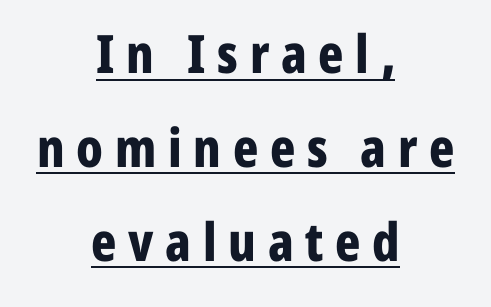
Q: Is the text bold? A: Yes.
Q: Is the text italic (slanted)? A: No, it is upright.
Q: Is the typeface a serif or a sans-serif typeface? A: Sans-serif.
Q: Is the text underlined? A: Yes.
Q: How is the paragraph aligned? A: Centered.
Q: Is the spacing between letters normal or unusually wide? A: Unusually wide.
Q: Width (condensed, normal, or wide)? A: Condensed.
Q: Stroke contrast? A: Low.
Q: x-height? A: Medium.
Q: Monospaced? A: No.
